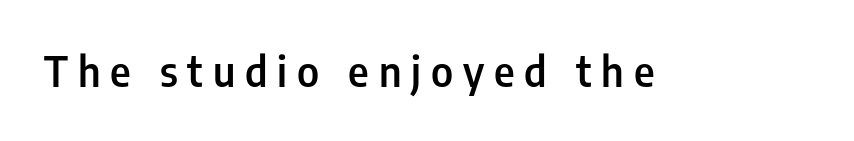
The image shows 41 px semibold, condensed sans-serif type, upright; set unusually wide letter spacing (+0.24 em), not underlined; low stroke contrast and a medium x-height.
